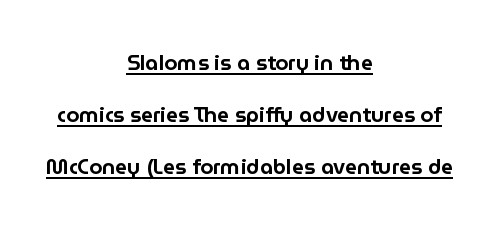
The image shows 21 px text type, upright; set centered, loose line spacing (2.48x), normal letter spacing, underlined.
